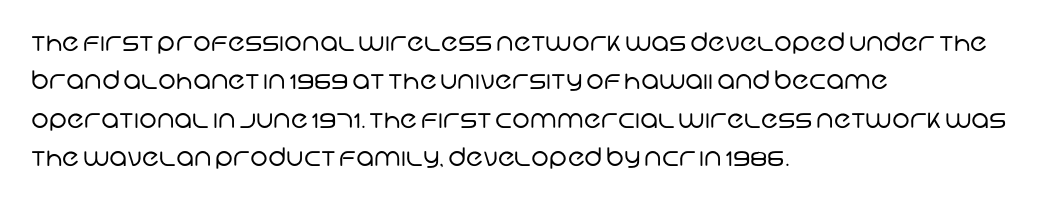
The image shows 25 px text type; set left-aligned, normal line spacing (1.54x), normal letter spacing, not underlined.
